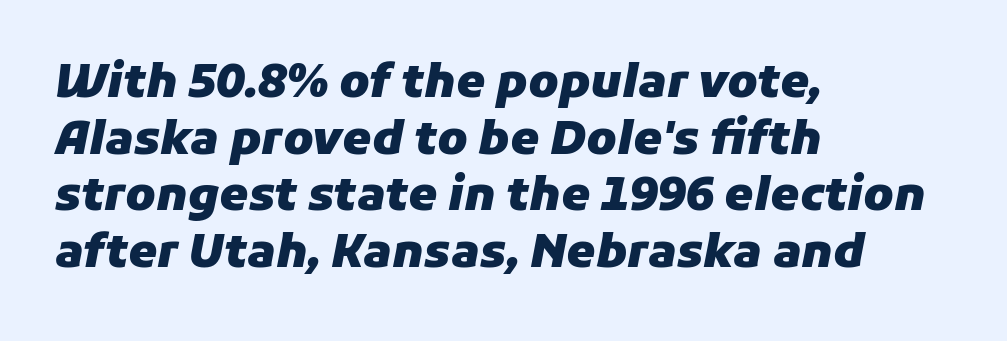
{"italic": "yes", "lean": "right", "slant_degrees": 11, "bold": "yes", "weight": "heavy", "width": "normal", "stroke_contrast": "low", "x_height": "medium", "monospaced": "no", "underline": "no", "align": "left", "line_spacing_ratio": 1.23, "letter_spacing": "normal", "letter_spacing_em": 0.0, "glyph_px": 46}
